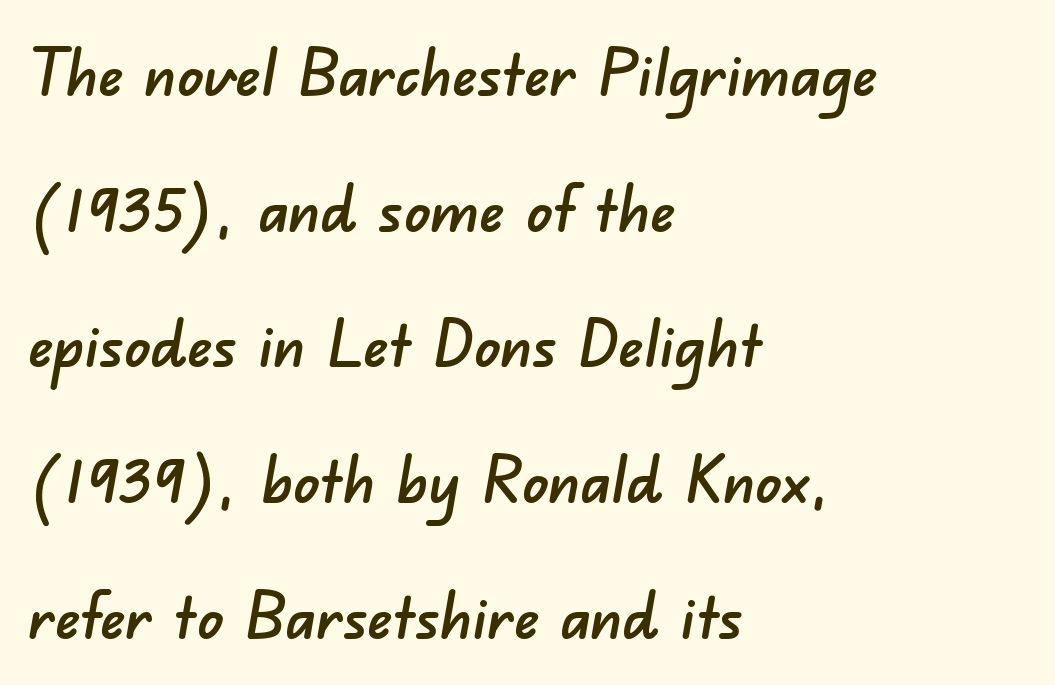
The image shows 64 px sans-serif type; set left-aligned, loose line spacing (2.12x), normal letter spacing, not underlined; low stroke contrast and a small x-height.
